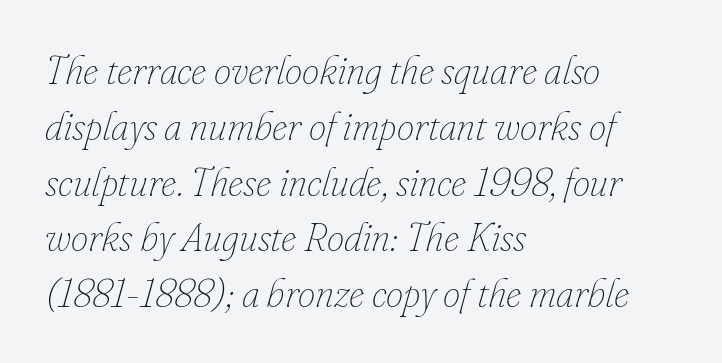
The image shows 39 px thin type, italic (leaning right); set left-aligned, normal line spacing (1.43x), normal letter spacing, not underlined; low stroke contrast and a small x-height.
